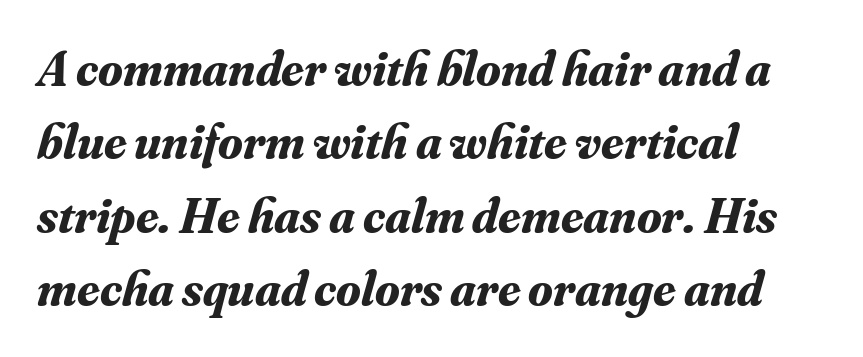
The image shows 50 px bold serif type, italic (leaning right); set left-aligned, normal line spacing (1.47x), normal letter spacing, not underlined; medium stroke contrast and a small x-height.
